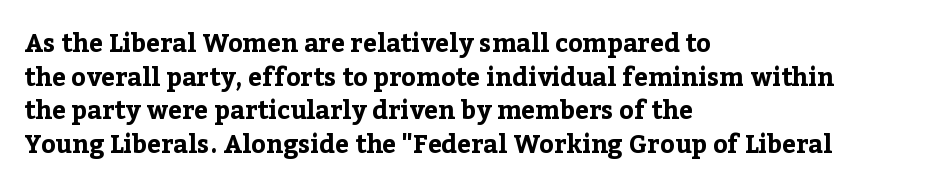
The image shows 25 px bold type, upright; set left-aligned, normal line spacing (1.35x), normal letter spacing, not underlined.
